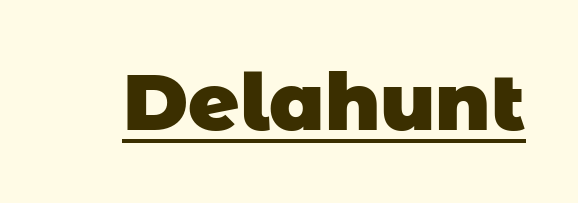
Q: Is the text bold? A: Yes.
Q: Is the typeface a serif or a sans-serif typeface? A: Sans-serif.
Q: Is the text underlined? A: Yes.
Q: Is the spacing between letters normal or unusually wide? A: Normal.
Q: Width (condensed, normal, or wide)? A: Normal.
Q: Stroke contrast? A: Low.
Q: x-height? A: Large.
Q: Monospaced? A: No.
